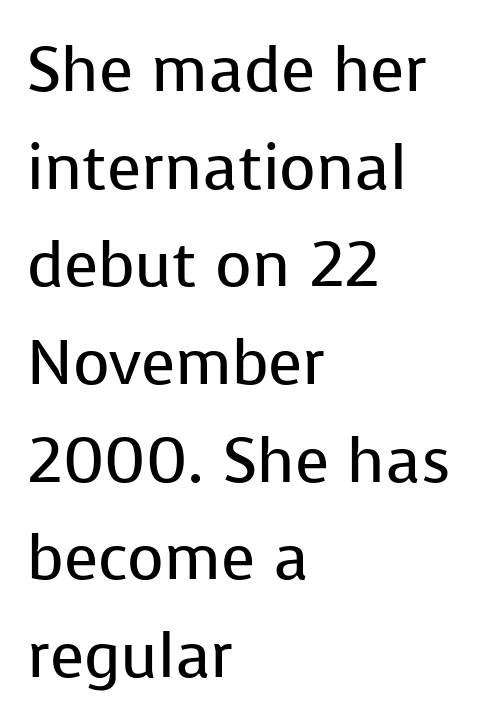
Letterform terminals end flat and unadorned throughout the passage. The gaps between neighbouring characters are ordinary and unremarkable. Unlike italic type, these characters show no tilt at all. Reading down the block, your eye returns to a fixed left position each line. The letterforms sit at book weight or below. A typesetter would call this proportional, since set widths differ per character.
